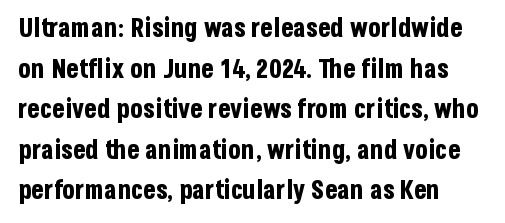
Students, note that the glyphs here touch the page at normal intervals. Lines of text with bare space underneath. Short and long lines alike share a common starting point at left. The font's upright variant was chosen for this text.
